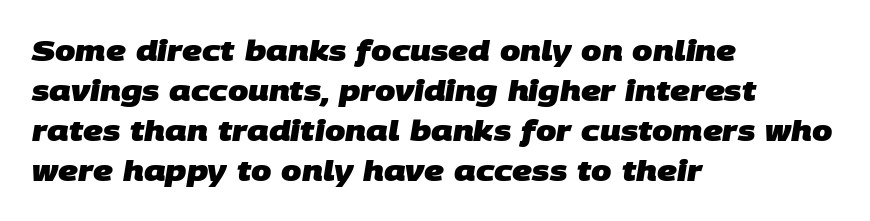
Are there feet on the stems? There aren't — it's a sans. Rows of type keep a routine distance in the vertical direction. Set as a true bold cut, around the 700 mark. Line beginnings align vertically; line endings do not. The gap between lines stays unmarked.
